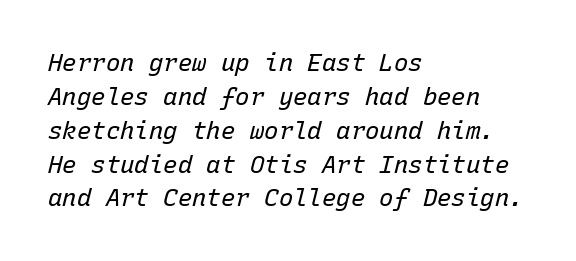
{"italic": "yes", "lean": "right", "slant_degrees": 15, "bold": "no", "underline": "no", "align": "left", "line_spacing": "normal", "line_spacing_ratio": 1.41, "letter_spacing": "normal", "letter_spacing_em": 0.0, "glyph_px": 24}
